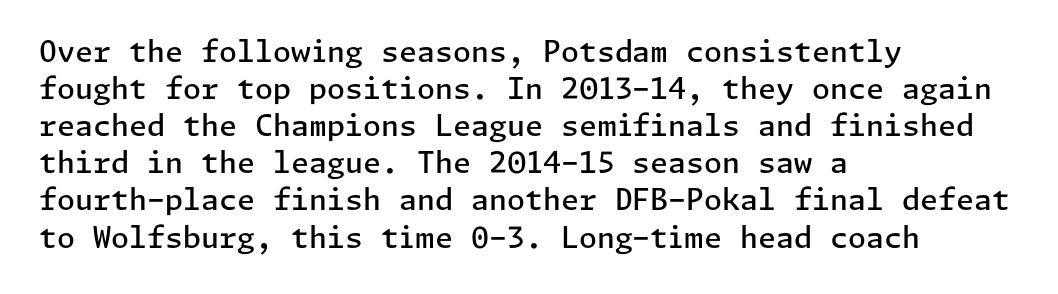
{"serif": "no", "italic": "no", "bold": "semi", "weight": "semibold", "width": "normal", "stroke_contrast": "low", "x_height": "medium", "underline": "no", "align": "left", "line_spacing": "normal", "line_spacing_ratio": 1.28, "letter_spacing": "normal", "letter_spacing_em": 0.0, "glyph_px": 29}
